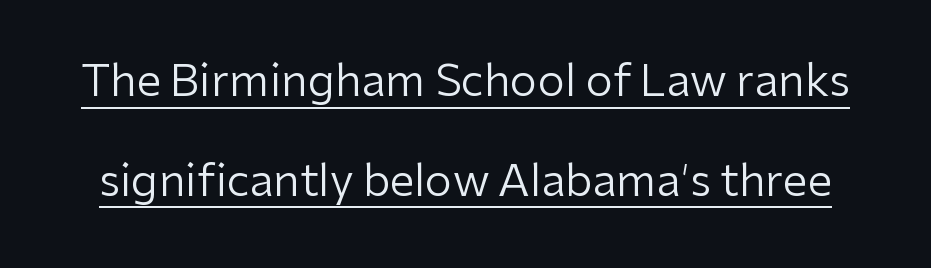
Q: Is the text bold? A: No.
Q: Is the text italic (slanted)? A: No, it is upright.
Q: Is the typeface a serif or a sans-serif typeface? A: Sans-serif.
Q: Is the text underlined? A: Yes.
Q: Is the spacing between letters normal or unusually wide? A: Normal.
Q: Is the spacing between lines tight, normal or loose? A: Loose.
Q: Width (condensed, normal, or wide)? A: Normal.
Q: Stroke contrast? A: Low.
Q: x-height? A: Medium.
Q: Monospaced? A: No.
